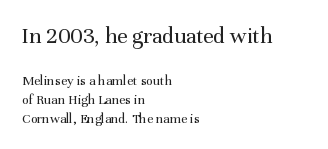
{"italic": "no", "bold": "no", "underline": "no", "align": "left", "line_spacing": "normal", "line_spacing_ratio": 1.36, "letter_spacing": "normal", "letter_spacing_em": 0.0, "larger_block": "first", "size_ratio": 1.64, "glyph_px": 23}
